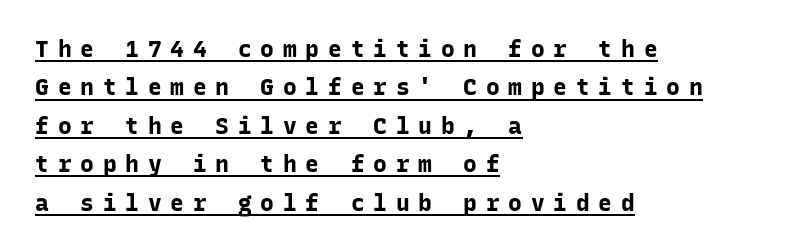
Characters remain perfectly vertical along every line. Alignment: flush left. How are the letters spaced? Widely, with obvious added tracking. Leading matches the norm, producing a regular column.
